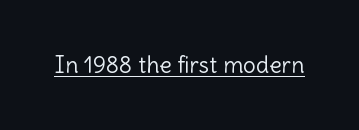
The image shows 23 px text type, upright; set normal letter spacing, underlined.
